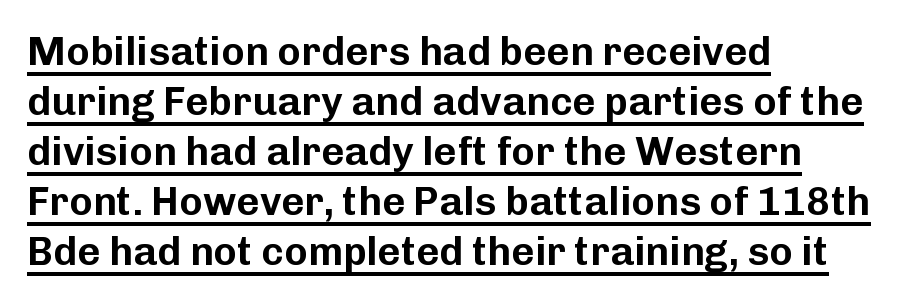
Q: Is the text italic (slanted)? A: No, it is upright.
Q: Is the typeface a serif or a sans-serif typeface? A: Sans-serif.
Q: Is the text underlined? A: Yes.
Q: How is the paragraph aligned? A: Left-aligned.
Q: Is the spacing between letters normal or unusually wide? A: Normal.
Q: Is the spacing between lines tight, normal or loose? A: Normal.
Q: Width (condensed, normal, or wide)? A: Normal.
Q: Stroke contrast? A: Low.
Q: x-height? A: Medium.
Q: Monospaced? A: No.
